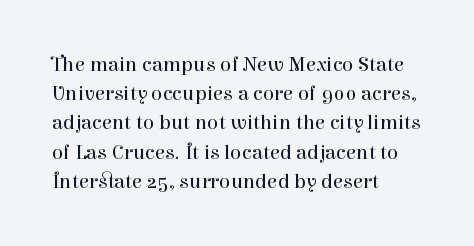
{"italic": "no", "bold": "no", "underline": "no", "align": "left", "line_spacing": "normal", "line_spacing_ratio": 1.39, "letter_spacing": "normal", "letter_spacing_em": 0.0, "glyph_px": 21}
